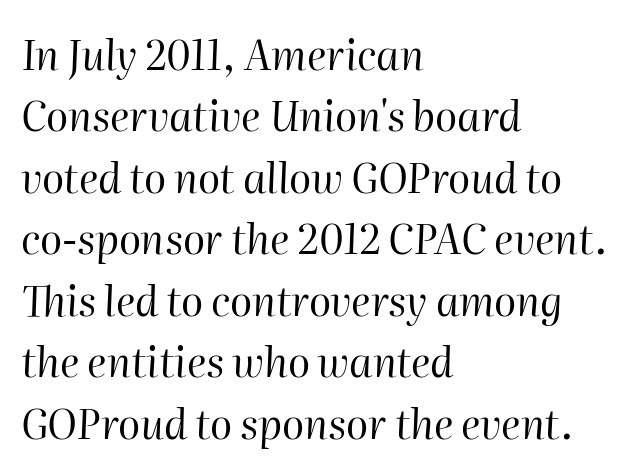
{"italic": "yes", "lean": "right", "slant_degrees": 2, "bold": "no", "weight": "regular", "width": "normal", "stroke_contrast": "high", "x_height": "medium", "monospaced": "no", "underline": "no", "align": "left", "line_spacing": "normal", "line_spacing_ratio": 1.5, "letter_spacing": "normal", "letter_spacing_em": 0.0, "glyph_px": 41}
